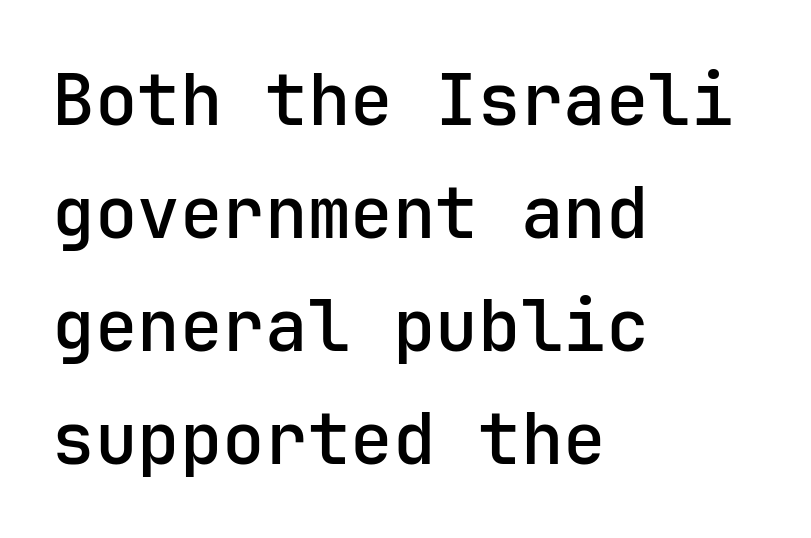
Q: Is the text italic (slanted)? A: No, it is upright.
Q: Is the typeface a serif or a sans-serif typeface? A: Sans-serif.
Q: Is the text underlined? A: No.
Q: How is the paragraph aligned? A: Left-aligned.
Q: Is the spacing between letters normal or unusually wide? A: Normal.
Q: Is the spacing between lines tight, normal or loose? A: Normal.
Q: Width (condensed, normal, or wide)? A: Normal.
Q: Stroke contrast? A: Low.
Q: x-height? A: Medium.
Q: Monospaced? A: Yes.
